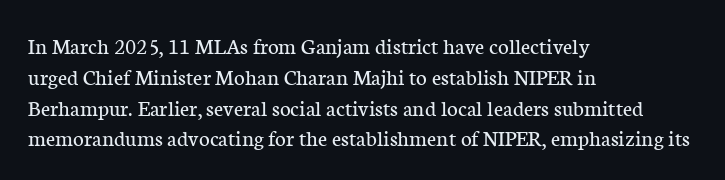
Descenders are the only things crossing below the line. The font sits on the lighter half of the weight spectrum, regular included. Does the copy run flush right? No — it runs flush left. Vertically, the passage feels balanced, rows spaced as you'd expect.
